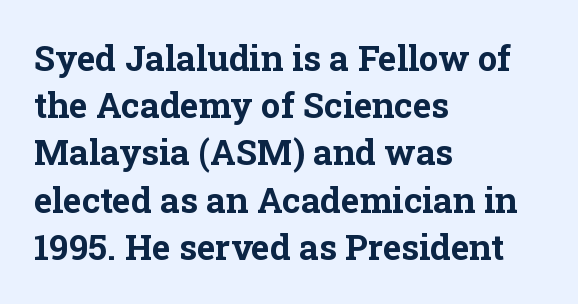
{"serif": "yes", "italic": "no", "bold": "yes", "weight": "bold", "width": "normal", "stroke_contrast": "low", "x_height": "medium", "monospaced": "no", "underline": "no", "align": "left", "line_spacing": "normal", "line_spacing_ratio": 1.35, "letter_spacing": "normal", "letter_spacing_em": 0.0, "glyph_px": 35}
